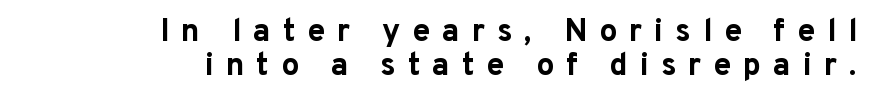
{"serif": "no", "italic": "no", "bold": "yes", "weight": "bold", "width": "normal", "stroke_contrast": "low", "x_height": "medium", "monospaced": "no", "underline": "no", "align": "right", "line_spacing": "tight", "line_spacing_ratio": 1.05, "letter_spacing": "wide", "letter_spacing_em": 0.37, "glyph_px": 32}
